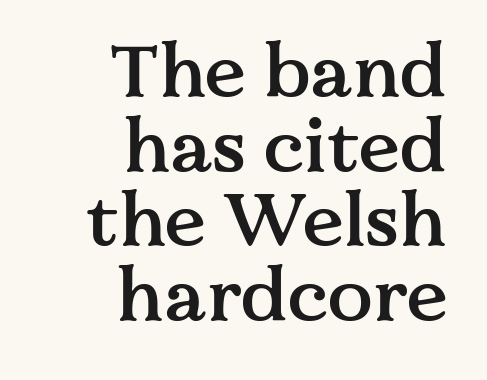
The image shows 74 px semibold serif type, upright; set right-aligned, tight line spacing (1.01x), normal letter spacing, not underlined; medium stroke contrast and a medium x-height.
